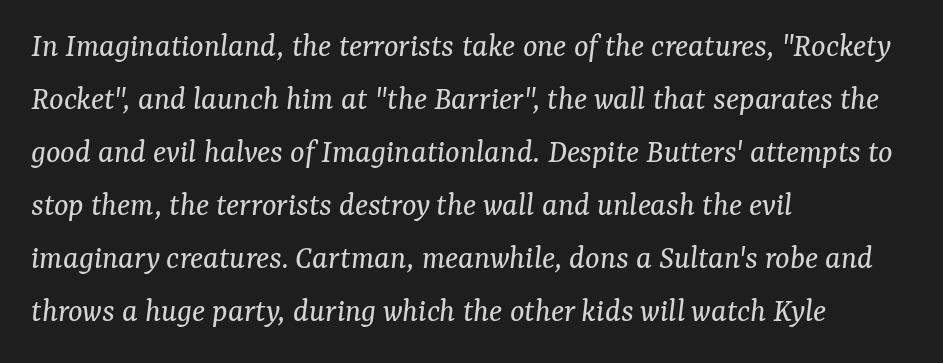
The type is set solid horizontally, with unmodified tracking. Typographically, this falls in the serif category. Left-aligned paragraph, ragged on the right. The letters advance in unequal steps, a hallmark of proportional type. This rendering features lettering with no underline. The face used here has a pronounced slope to its letters.
